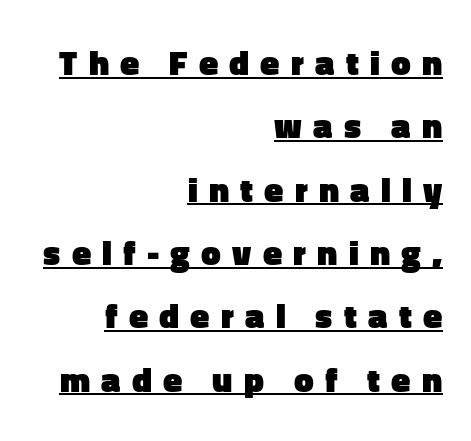
{"serif": "no", "italic": "no", "bold": "yes", "weight": "heavy", "width": "normal", "stroke_contrast": "low", "x_height": "medium", "monospaced": "no", "underline": "yes", "align": "right", "line_spacing_ratio": 1.81, "letter_spacing": "wide", "letter_spacing_em": 0.32, "glyph_px": 35}
